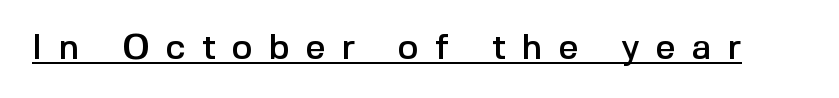
{"serif": "no", "italic": "no", "width": "normal", "x_height": "medium", "monospaced": "no", "underline": "yes", "letter_spacing": "wide", "letter_spacing_em": 0.46, "glyph_px": 35}
